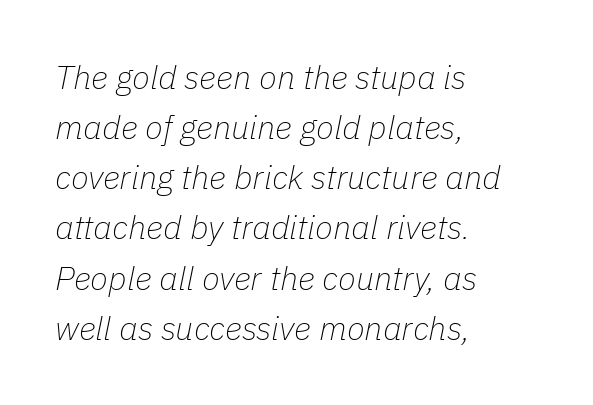
These glyphs show unthickened strokes, regular width or finer. Compared with a centered layout, this one pins lines to the left instead. The glyphs look as if they've been sheared to an angle. Interline gaps are of average width in this sample. Looks like regular typesetting: each glyph gets only the width it needs.
